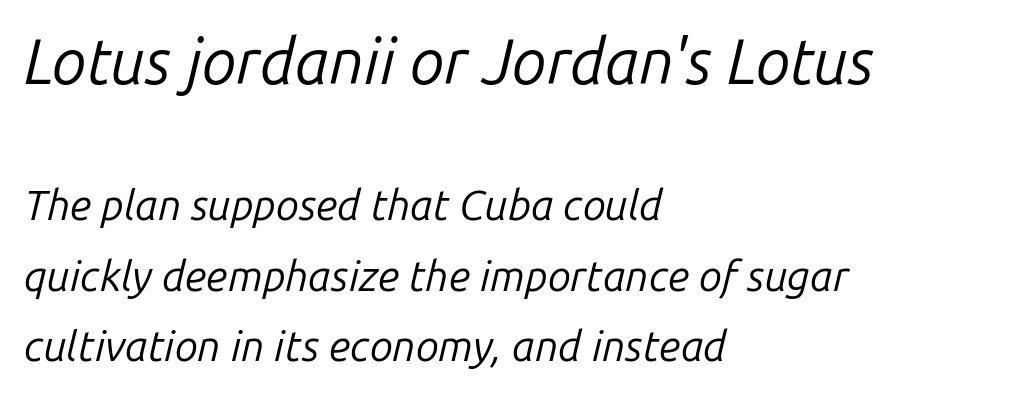
The image shows 63 px regular-weight type, italic (leaning right); set left-aligned, normal line spacing (1.68x), normal letter spacing, not underlined; the first (top) block is 1.5x larger; low stroke contrast and a medium x-height.
